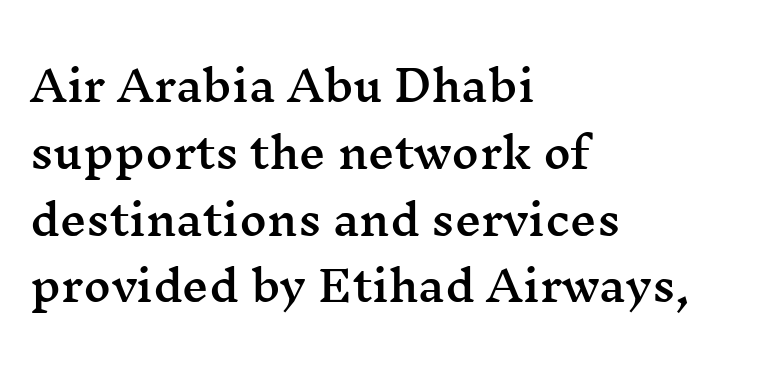
{"serif": "yes", "italic": "no", "width": "wide", "stroke_contrast": "medium", "x_height": "medium", "monospaced": "no", "underline": "no", "align": "left", "line_spacing": "normal", "line_spacing_ratio": 1.59, "letter_spacing": "normal", "letter_spacing_em": 0.0, "glyph_px": 42}
